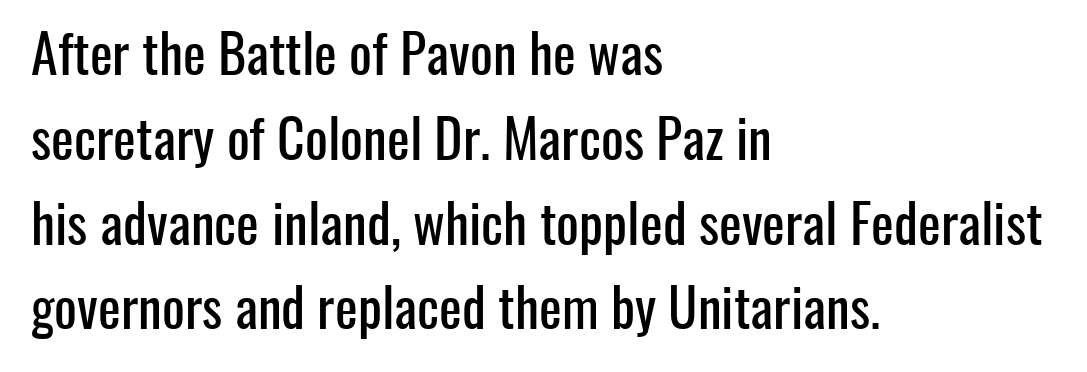
Successive baselines arrive at the customary interval. Between one letter and the next there's only the usual sliver of space. Does the lettering tilt? It doesn't — this is upright. Underline: absent. Here the designer chose a conventional face with non-uniform glyph widths. Layout note: lines flush left.
